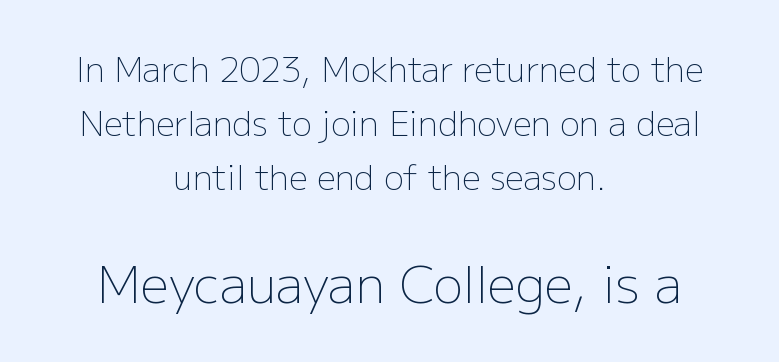
Q: Is the text bold? A: No.
Q: Is the text italic (slanted)? A: No, it is upright.
Q: Is the typeface a serif or a sans-serif typeface? A: Sans-serif.
Q: Is the text underlined? A: No.
Q: How is the paragraph aligned? A: Centered.
Q: Is the spacing between letters normal or unusually wide? A: Normal.
Q: Is the spacing between lines tight, normal or loose? A: Normal.
Q: Which block of text is set in a larger size, the first (top) or the second (bottom)? A: The second (bottom) one.
Q: Width (condensed, normal, or wide)? A: Normal.
Q: Stroke contrast? A: Low.
Q: x-height? A: Medium.
Q: Monospaced? A: No.
